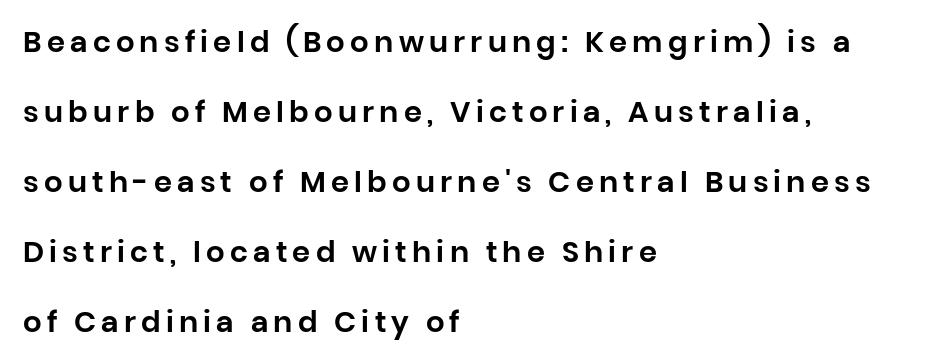
The image shows 29 px sans-serif type, upright; set left-aligned, loose line spacing (2.41x), not underlined; low stroke contrast and a large x-height.
